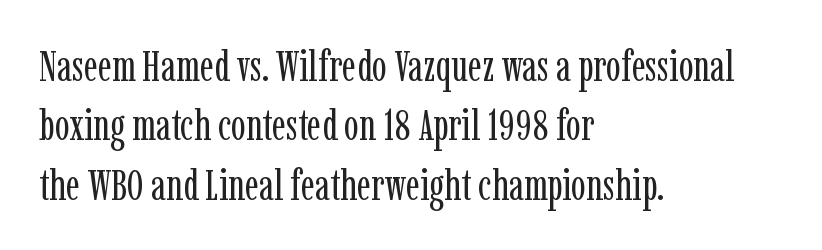
{"serif": "yes", "italic": "no", "bold": "no", "weight": "regular", "width": "condensed", "stroke_contrast": "low", "x_height": "medium", "monospaced": "no", "underline": "no", "align": "left", "line_spacing": "normal", "line_spacing_ratio": 1.35, "letter_spacing": "normal", "letter_spacing_em": 0.0, "glyph_px": 44}
